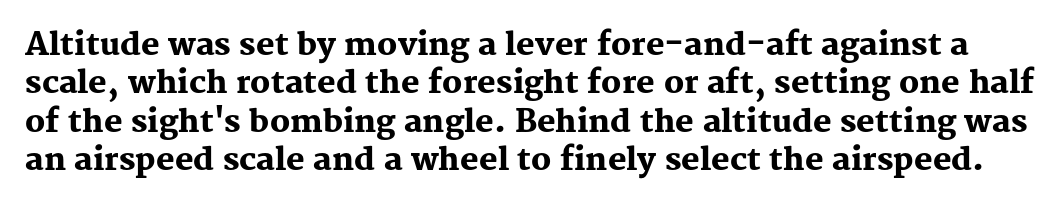
The image shows 31 px heavy serif type, upright; set line spacing 1.24x, normal letter spacing, not underlined; medium stroke contrast and a medium x-height.
